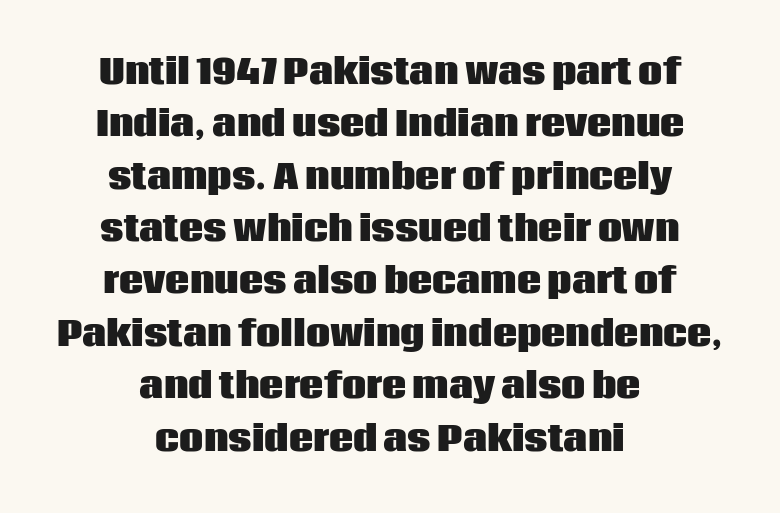
Classification — sans serif. The line texture is even and compact thanks to regular tracking. The font is running at its bold setting. Here the designer chose a conventional face with non-uniform glyph widths. These lines sit exactly where default settings would place them. Every row of glyphs is offset so its center matches the block's center.
